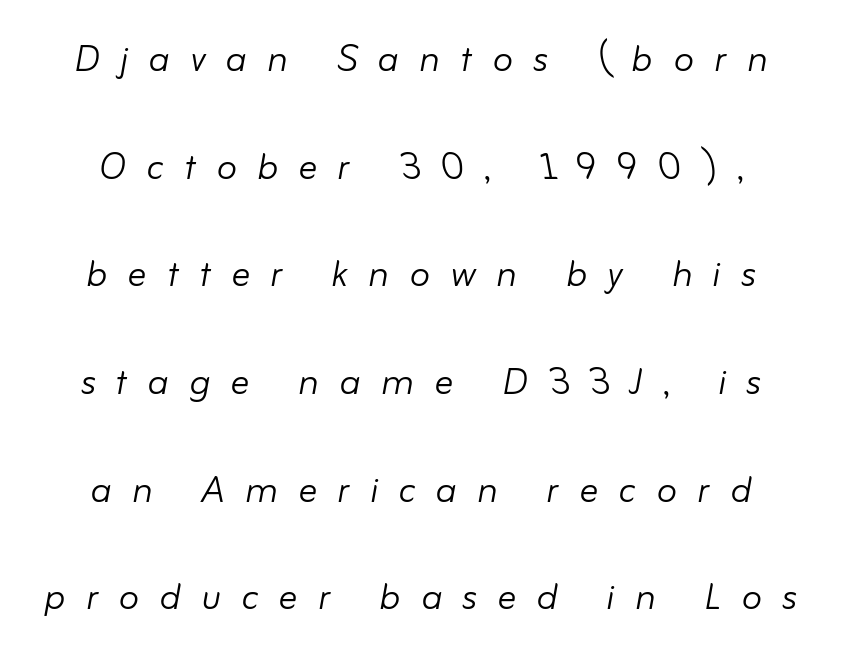
{"italic": "yes", "lean": "right", "slant_degrees": 10, "bold": "no", "weight": "light", "width": "normal", "stroke_contrast": "low", "x_height": "small", "monospaced": "no", "underline": "no", "align": "center", "line_spacing": "loose", "line_spacing_ratio": 2.29, "letter_spacing": "wide", "letter_spacing_em": 0.43, "glyph_px": 47}
